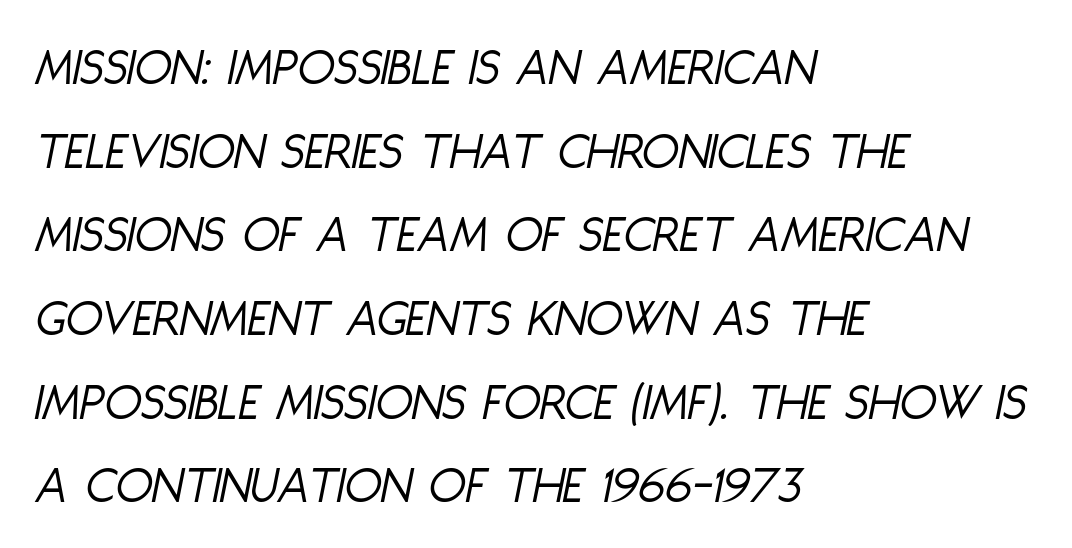
The image shows 54 px light, condensed type, italic (leaning right); set left-aligned, normal line spacing (1.55x), normal letter spacing, not underlined; low stroke contrast and a large x-height.
